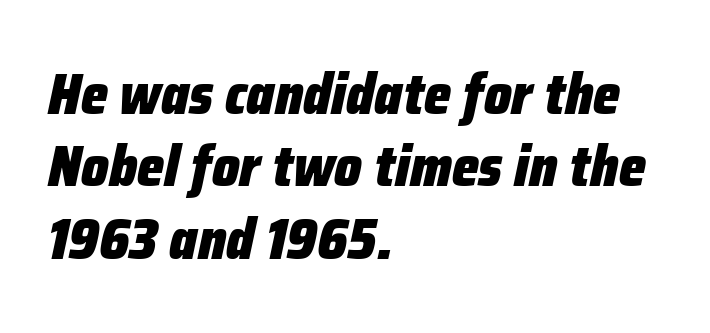
Q: Is the text bold? A: Yes.
Q: Is the text italic (slanted)? A: Yes, it leans right by about 12 degrees.
Q: Is the text underlined? A: No.
Q: How is the paragraph aligned? A: Left-aligned.
Q: Is the spacing between letters normal or unusually wide? A: Normal.
Q: Is the spacing between lines tight, normal or loose? A: Normal.
Q: Width (condensed, normal, or wide)? A: Condensed.
Q: Stroke contrast? A: Low.
Q: x-height? A: Medium.
Q: Monospaced? A: No.
